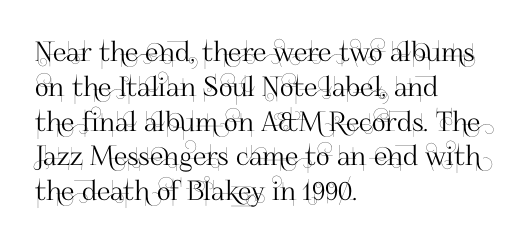
Students, observe: this is what conventionally led text looks like. This sample uses plain, unmodified letter spacing. Nobody drew a line under any word here. The typesetter chose a ragged-right arrangement here. Style check: upright.
